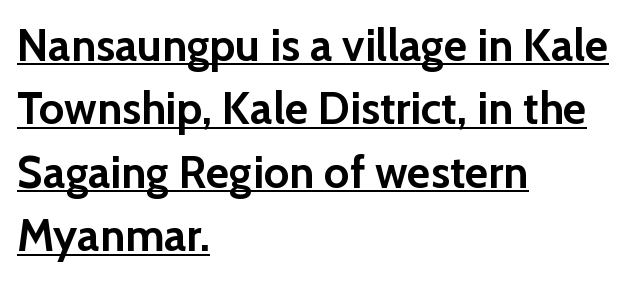
{"serif": "no", "italic": "no", "bold": "yes", "weight": "semibold", "width": "normal", "stroke_contrast": "low", "x_height": "medium", "monospaced": "no", "underline": "yes", "align": "left", "line_spacing": "normal", "line_spacing_ratio": 1.41, "letter_spacing": "normal", "letter_spacing_em": 0.0, "glyph_px": 45}
